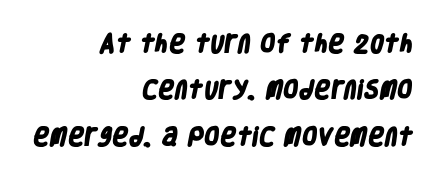
{"bold": "yes", "underline": "no", "align": "right", "line_spacing": "loose", "line_spacing_ratio": 2.32, "letter_spacing": "normal", "letter_spacing_em": 0.0, "glyph_px": 20}
